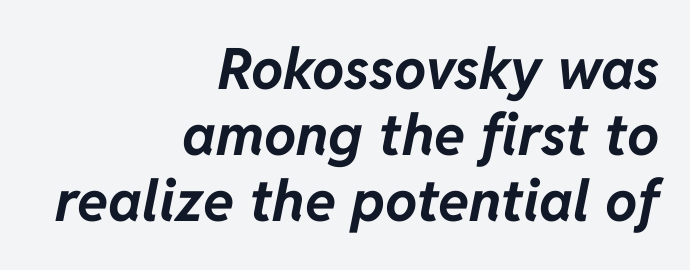
{"italic": "yes", "lean": "right", "slant_degrees": 11, "bold": "yes", "weight": "bold", "width": "normal", "stroke_contrast": "low", "x_height": "medium", "monospaced": "no", "underline": "no", "align": "right", "line_spacing_ratio": 1.16, "letter_spacing": "normal", "letter_spacing_em": 0.0, "glyph_px": 57}
